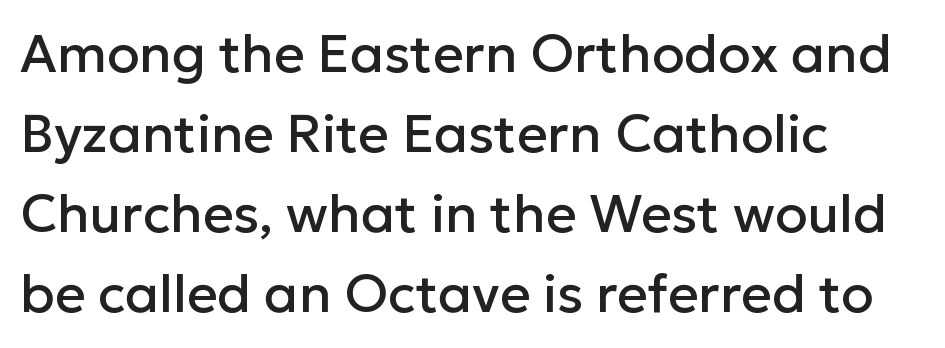
These lines sit exactly where default settings would place them. Ordinary non-slanted type is in use. Typeset ragged right — the left edge is the straight one. Examine the stroke ends and you'll find no serifs. Tracking value appears to be zero — textbook default spacing.
